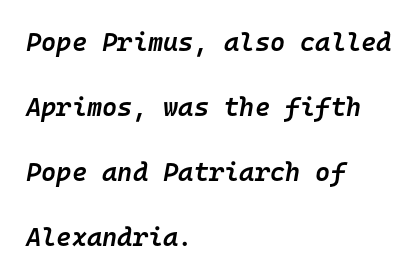
Q: Is the text bold? A: Semi-bold.
Q: Is the text italic (slanted)? A: Yes, it leans right by about 10 degrees.
Q: Is the text underlined? A: No.
Q: How is the paragraph aligned? A: Left-aligned.
Q: Is the spacing between letters normal or unusually wide? A: Normal.
Q: Is the spacing between lines tight, normal or loose? A: Loose.
